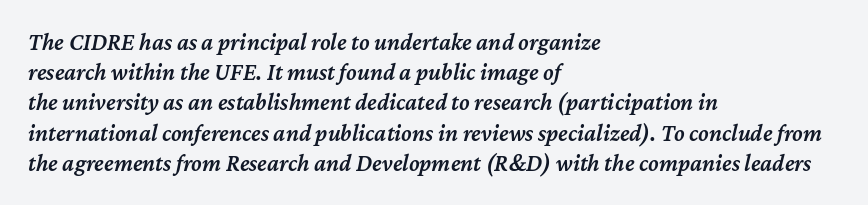
The image shows 24 px text type, italic (leaning right); set left-aligned, normal line spacing (1.26x), normal letter spacing, not underlined.
